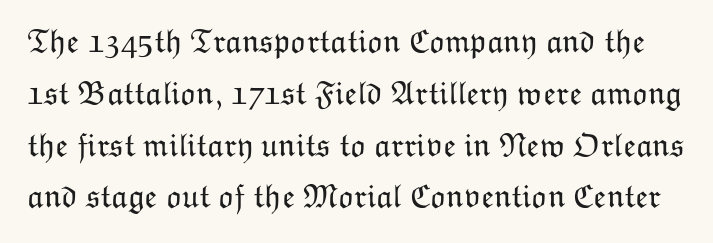
The image shows 33 px light type, upright; set normal line spacing (1.57x), normal letter spacing, not underlined; low stroke contrast and a medium x-height.
